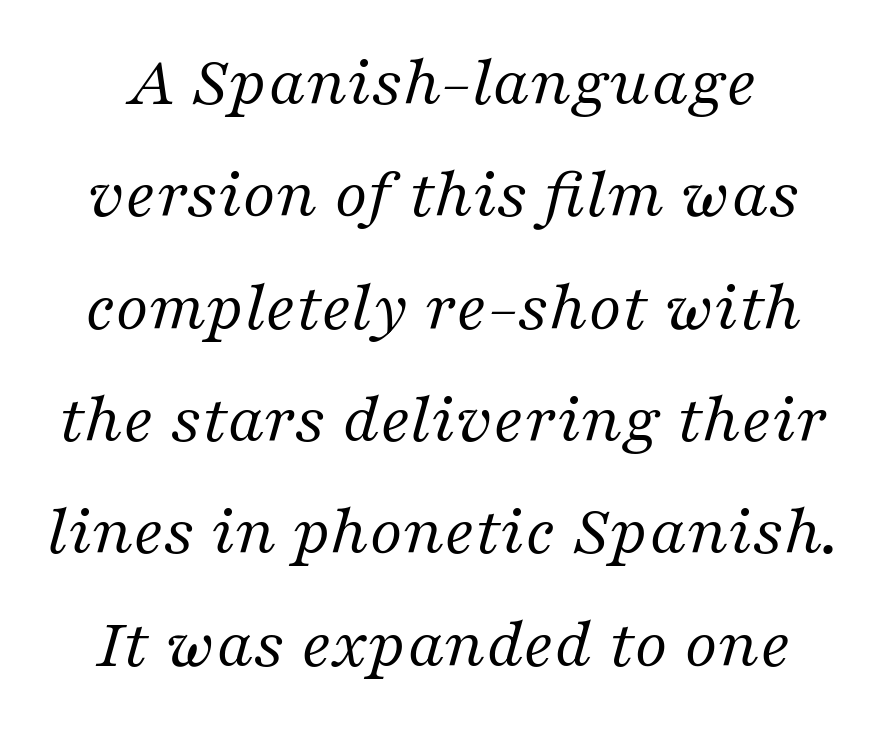
The image shows 72 px regular-weight serif type, italic (leaning right); set normal line spacing (1.56x), normal letter spacing, not underlined; medium stroke contrast and a medium x-height.
